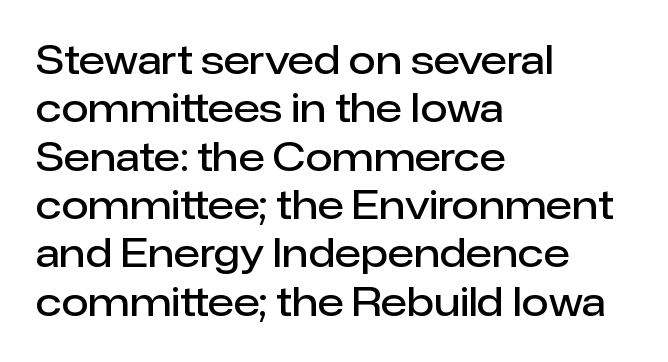
{"serif": "no", "italic": "no", "bold": "semi", "weight": "semibold", "width": "normal", "stroke_contrast": "low", "x_height": "medium", "monospaced": "no", "underline": "no", "align": "left", "line_spacing_ratio": 1.24, "letter_spacing": "normal", "letter_spacing_em": 0.0, "glyph_px": 39}
